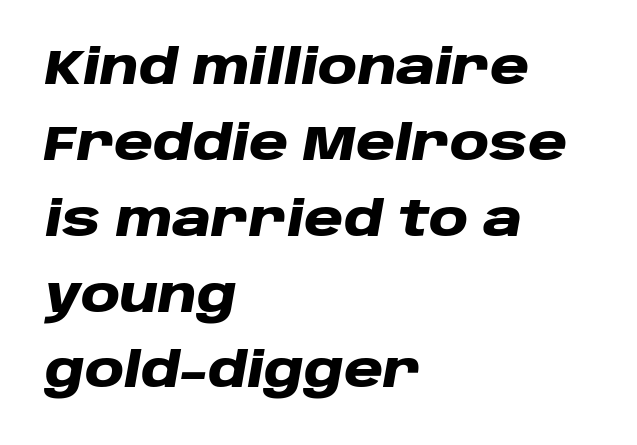
The image shows 48 px heavy, wide type, italic (leaning right); set left-aligned, normal line spacing (1.58x), normal letter spacing, not underlined; low stroke contrast and a large x-height.
